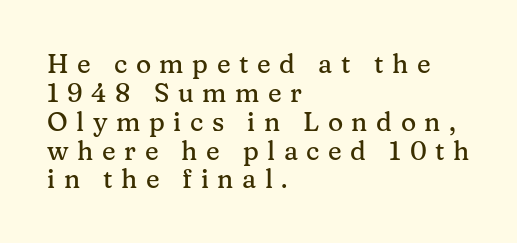
{"italic": "no", "underline": "no", "align": "left", "line_spacing": "tight", "line_spacing_ratio": 1.11, "letter_spacing": "wide", "letter_spacing_em": 0.33, "glyph_px": 26}
